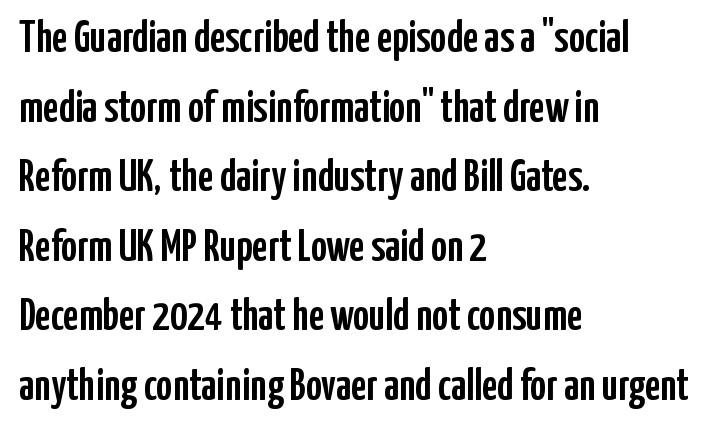
Q: Is the text italic (slanted)? A: No, it is upright.
Q: Is the typeface a serif or a sans-serif typeface? A: Sans-serif.
Q: Is the text underlined? A: No.
Q: How is the paragraph aligned? A: Left-aligned.
Q: Is the spacing between letters normal or unusually wide? A: Normal.
Q: Is the spacing between lines tight, normal or loose? A: Normal.
Q: Width (condensed, normal, or wide)? A: Condensed.
Q: Stroke contrast? A: Low.
Q: x-height? A: Medium.
Q: Monospaced? A: No.
